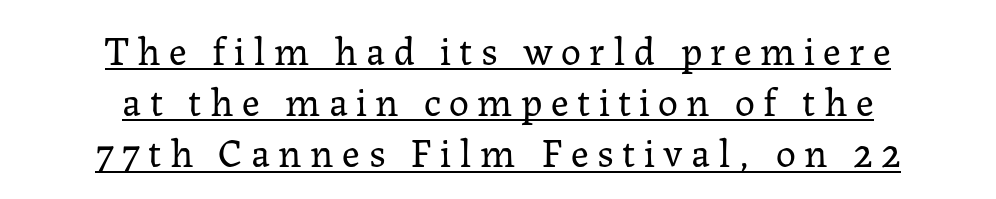
The rendering inserts visible extra space after every character. Is there an underline? Yes — a line sits under the letters. The line-height multiplier appears to be the usual default. A light-to-regular cut is what we see here. Do the letters lean? They stand straight. Note the varied advance widths — an 'i' is clearly narrower than an 'm'.
